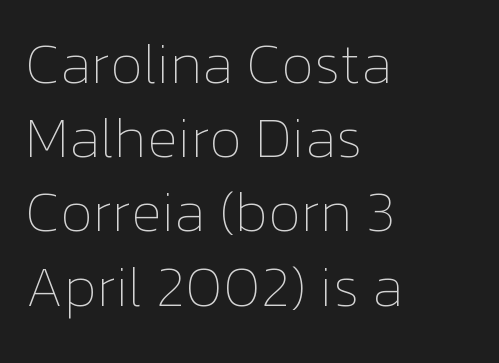
Has an underline been added? It has not. Line spacing here is normal. Is this a fixed-width face? No — the glyphs have proportional, varying widths. One-word summary of the alignment: left. Rendered with straight, roman letterforms.
